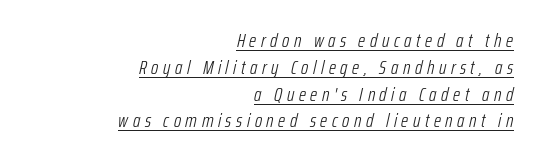
{"italic": "yes", "lean": "right", "slant_degrees": 12, "bold": "no", "underline": "yes", "align": "right", "line_spacing": "normal", "line_spacing_ratio": 1.34, "letter_spacing": "wide", "letter_spacing_em": 0.23, "glyph_px": 20}
